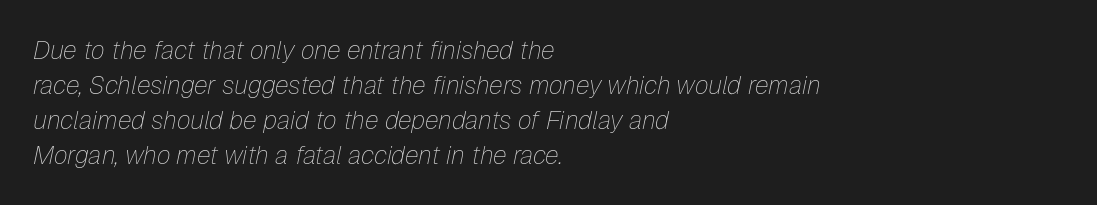
Q: Is the text bold? A: No.
Q: Is the text italic (slanted)? A: Yes, it leans right by about 12 degrees.
Q: Is the text underlined? A: No.
Q: How is the paragraph aligned? A: Left-aligned.
Q: Is the spacing between letters normal or unusually wide? A: Normal.
Q: Is the spacing between lines tight, normal or loose? A: Normal.
